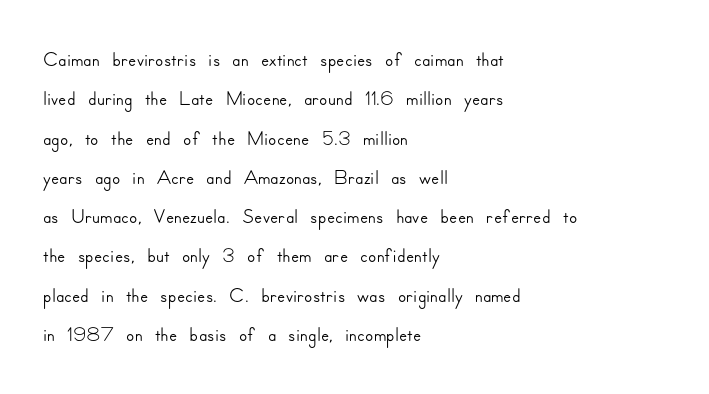
Q: Is the text italic (slanted)? A: No, it is upright.
Q: Is the typeface a serif or a sans-serif typeface? A: Sans-serif.
Q: Is the text underlined? A: No.
Q: How is the paragraph aligned? A: Left-aligned.
Q: Is the spacing between letters normal or unusually wide? A: Normal.
Q: Is the spacing between lines tight, normal or loose? A: Normal.
Q: Width (condensed, normal, or wide)? A: Normal.
Q: Stroke contrast? A: Low.
Q: x-height? A: Small.
Q: Monospaced? A: No.
